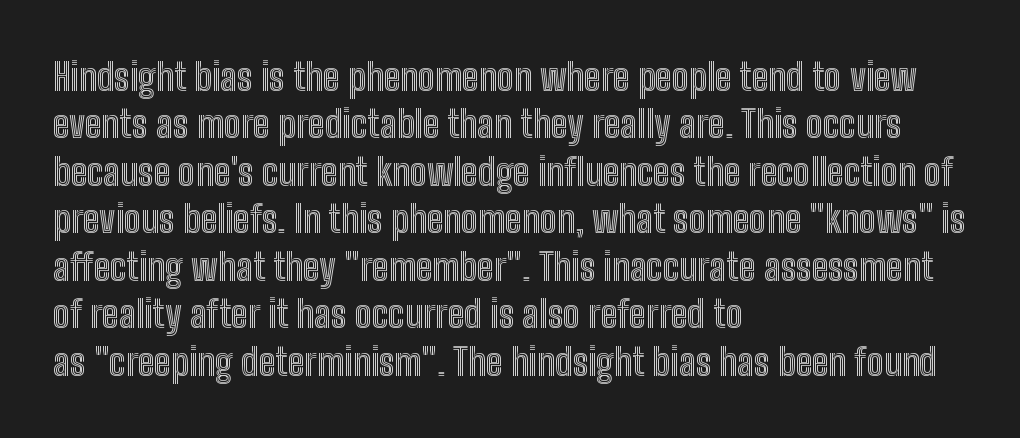
Q: Is the text italic (slanted)? A: No, it is upright.
Q: Is the text underlined? A: No.
Q: How is the paragraph aligned? A: Left-aligned.
Q: Is the spacing between letters normal or unusually wide? A: Normal.
Q: Is the spacing between lines tight, normal or loose? A: Normal.
Q: Width (condensed, normal, or wide)? A: Condensed.
Q: x-height? A: Medium.
Q: Monospaced? A: No.
